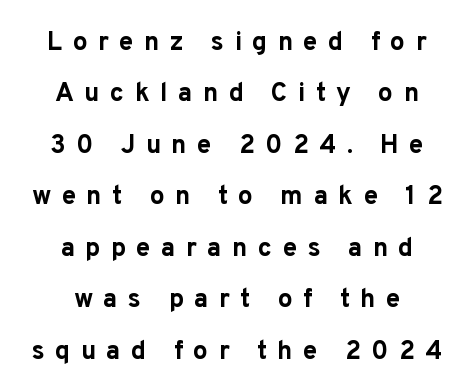
The image shows 26 px bold type, upright; set centered, loose line spacing (1.98x), unusually wide letter spacing (+0.4 em), not underlined.
